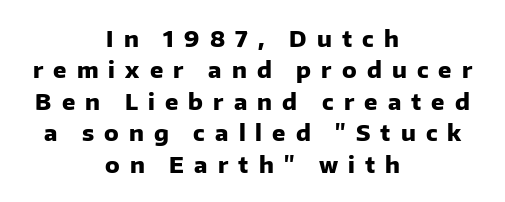
The image shows 22 px bold type, upright; set centered, normal line spacing (1.43x), unusually wide letter spacing (+0.46 em), not underlined.
